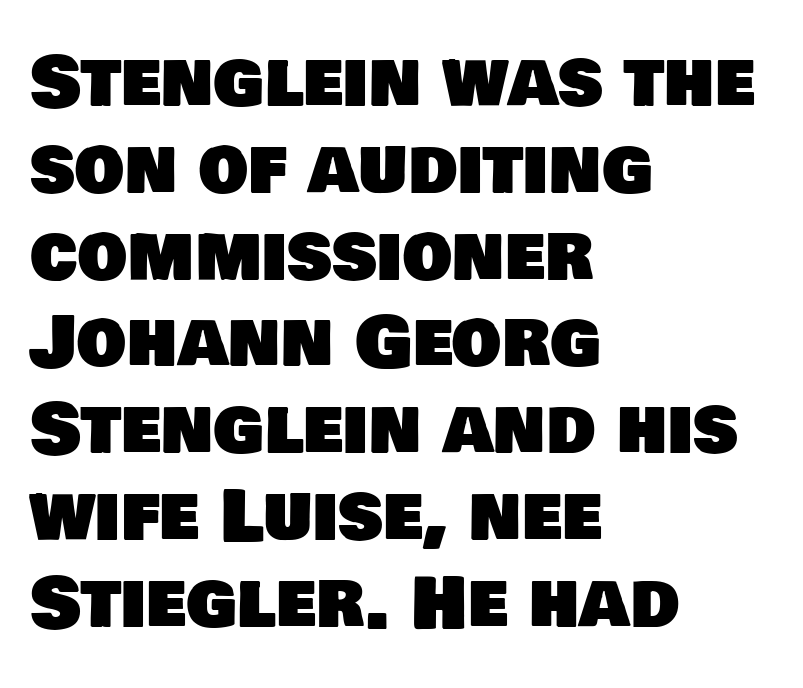
{"serif": "no", "width": "normal", "stroke_contrast": "low", "x_height": "large", "monospaced": "no", "underline": "no", "align": "left", "line_spacing_ratio": 1.24, "letter_spacing": "normal", "letter_spacing_em": 0.0, "glyph_px": 70}
